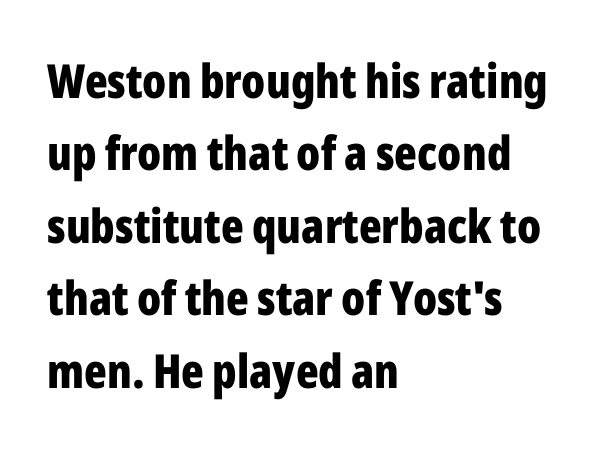
Ascenders rise straight up at ninety degrees. Beneath every word, the page is bare. Think of a printed novel: that variable character pitch is what you see here. Nope, no serifs anywhere on these letters. Quick note: interline space is typical. Nothing unusual about the tracking: characters are spaced as the font intends.
